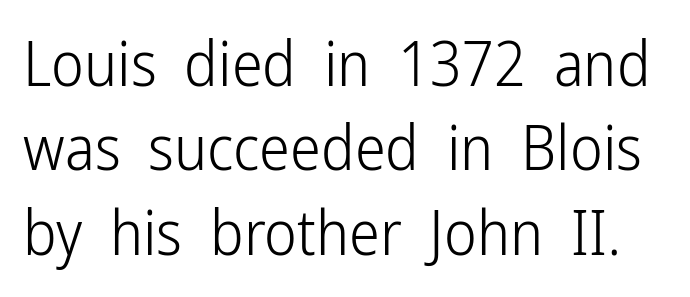
{"serif": "no", "italic": "no", "bold": "no", "weight": "light", "width": "condensed", "stroke_contrast": "low", "x_height": "medium", "monospaced": "no", "underline": "no", "line_spacing": "normal", "line_spacing_ratio": 1.36, "letter_spacing": "normal", "letter_spacing_em": 0.0, "glyph_px": 62}
